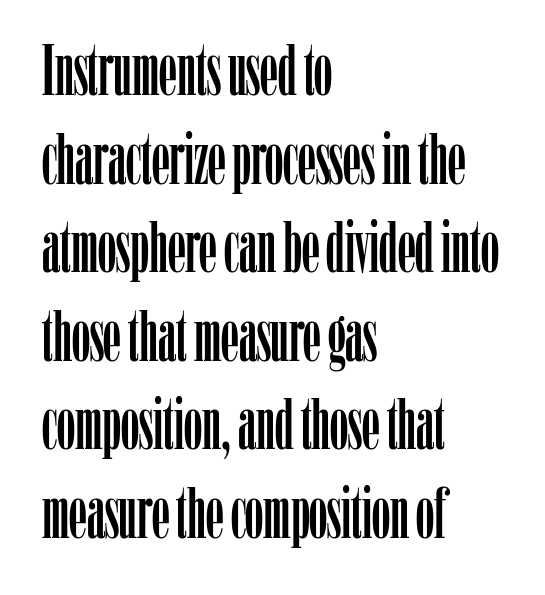
The image shows 72 px condensed serif type, upright; set left-aligned, line spacing 1.23x, normal letter spacing, not underlined; low stroke contrast and a medium x-height.
